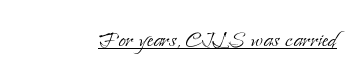
Vertical stems look standard width or narrower in stroke. This sample carries an underscore along the baseline area. Spacing between characters is what you'd get straight out of the box.
